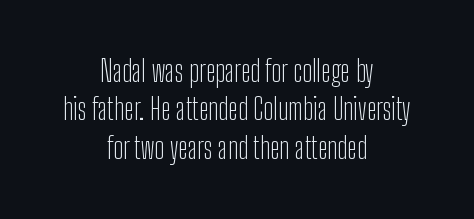
The image shows 29 px light, condensed sans-serif type, upright; set centered, normal line spacing (1.32x), normal letter spacing, not underlined; low stroke contrast and a medium x-height.
